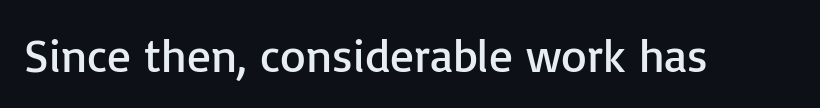
{"serif": "no", "italic": "no", "bold": "no", "weight": "regular", "width": "normal", "stroke_contrast": "low", "x_height": "medium", "monospaced": "no", "underline": "no", "letter_spacing": "normal", "letter_spacing_em": 0.0, "glyph_px": 47}
